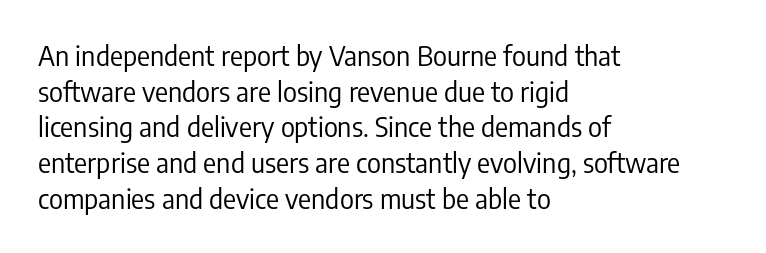
Q: Is the text bold? A: No.
Q: Is the text italic (slanted)? A: No, it is upright.
Q: Is the text underlined? A: No.
Q: How is the paragraph aligned? A: Left-aligned.
Q: Is the spacing between letters normal or unusually wide? A: Normal.
Q: Is the spacing between lines tight, normal or loose? A: Normal.
